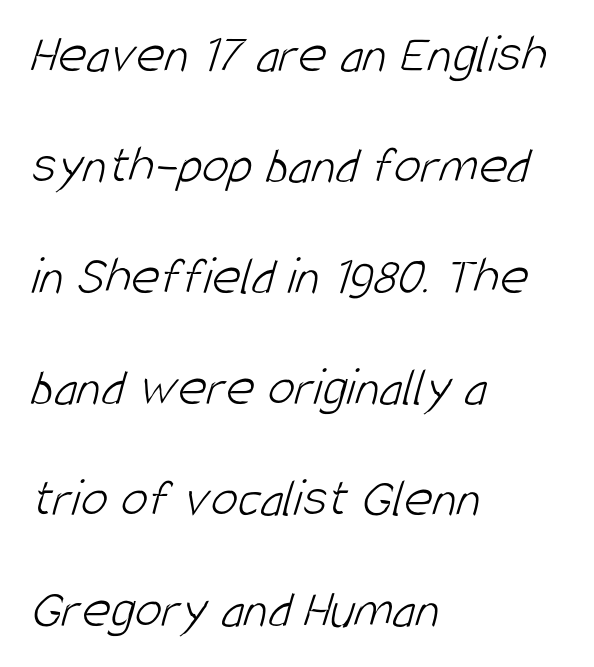
The image shows 55 px light, condensed sans-serif type; set left-aligned, loose line spacing (2.02x), normal letter spacing, not underlined; low stroke contrast and a large x-height.
